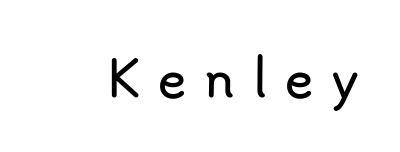
The image shows 48 px sans-serif type, upright; set unusually wide letter spacing (+0.37 em), not underlined; low stroke contrast and a small x-height.
